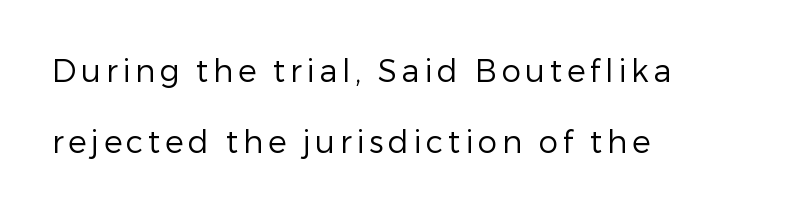
{"serif": "no", "italic": "no", "bold": "no", "weight": "regular", "width": "normal", "stroke_contrast": "low", "x_height": "medium", "monospaced": "no", "underline": "no", "align": "left", "line_spacing": "loose", "line_spacing_ratio": 2.29, "glyph_px": 31}
